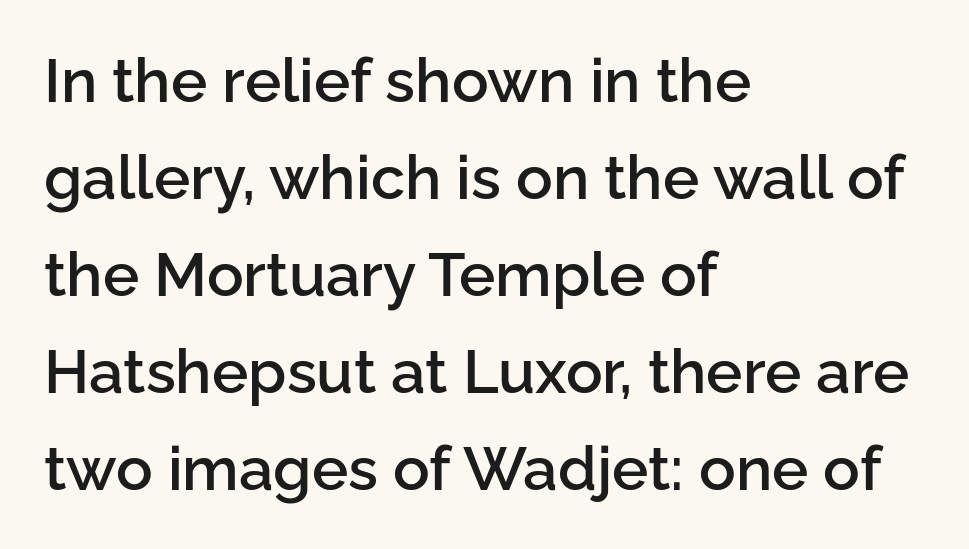
{"serif": "no", "italic": "no", "bold": "semi", "weight": "semibold", "width": "normal", "stroke_contrast": "low", "x_height": "medium", "monospaced": "no", "underline": "no", "align": "left", "line_spacing": "normal", "line_spacing_ratio": 1.59, "letter_spacing": "normal", "letter_spacing_em": 0.0, "glyph_px": 61}
